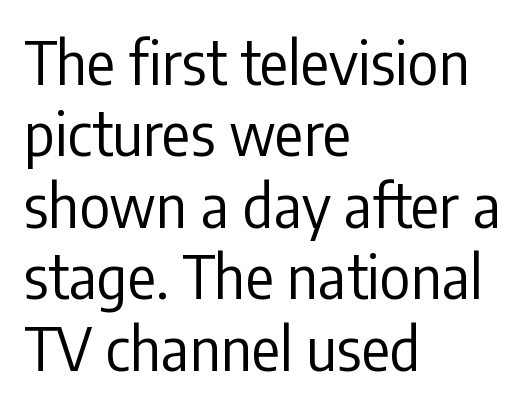
{"serif": "no", "italic": "no", "bold": "no", "weight": "regular", "width": "condensed", "stroke_contrast": "low", "x_height": "medium", "monospaced": "no", "underline": "no", "align": "left", "line_spacing_ratio": 1.21, "letter_spacing": "normal", "letter_spacing_em": 0.0, "glyph_px": 59}
